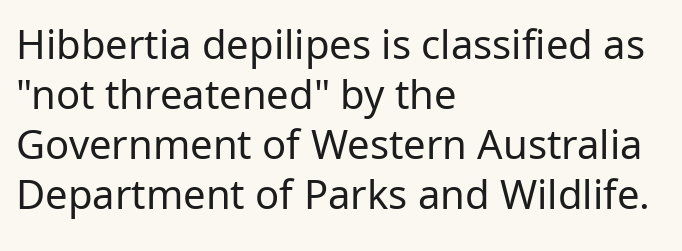
Q: Is the text bold? A: No.
Q: Is the text italic (slanted)? A: No, it is upright.
Q: Is the typeface a serif or a sans-serif typeface? A: Sans-serif.
Q: Is the text underlined? A: No.
Q: How is the paragraph aligned? A: Left-aligned.
Q: Is the spacing between letters normal or unusually wide? A: Normal.
Q: Is the spacing between lines tight, normal or loose? A: Normal.
Q: Width (condensed, normal, or wide)? A: Normal.
Q: Stroke contrast? A: Low.
Q: x-height? A: Medium.
Q: Monospaced? A: No.
